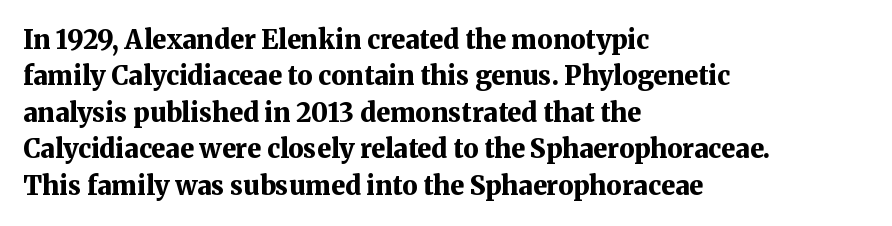
{"italic": "no", "bold": "yes", "underline": "no", "align": "left", "line_spacing": "normal", "line_spacing_ratio": 1.4, "letter_spacing": "normal", "letter_spacing_em": 0.0, "glyph_px": 26}
